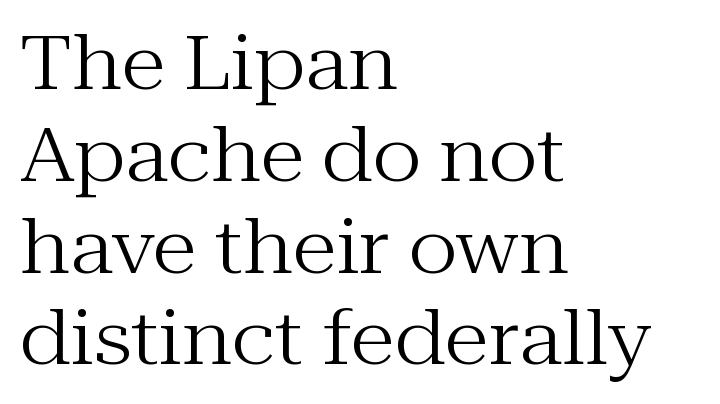
Q: Is the text bold? A: No.
Q: Is the text italic (slanted)? A: No, it is upright.
Q: Is the typeface a serif or a sans-serif typeface? A: Serif.
Q: Is the text underlined? A: No.
Q: How is the paragraph aligned? A: Left-aligned.
Q: Is the spacing between letters normal or unusually wide? A: Normal.
Q: Width (condensed, normal, or wide)? A: Normal.
Q: Stroke contrast? A: Medium.
Q: x-height? A: Medium.
Q: Monospaced? A: No.
